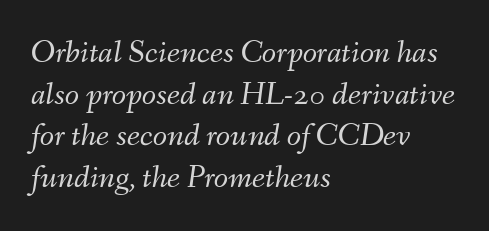
Q: Is the text bold? A: No.
Q: Is the text italic (slanted)? A: Yes, it leans right by about 9 degrees.
Q: Is the text underlined? A: No.
Q: How is the paragraph aligned? A: Left-aligned.
Q: Is the spacing between letters normal or unusually wide? A: Normal.
Q: Is the spacing between lines tight, normal or loose? A: Normal.
Q: Width (condensed, normal, or wide)? A: Normal.
Q: Stroke contrast? A: Medium.
Q: x-height? A: Small.
Q: Monospaced? A: No.
